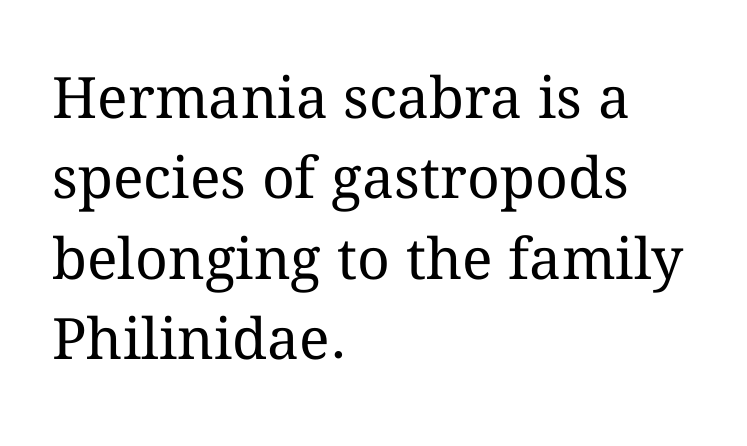
The image shows 57 px regular-weight type, upright; set left-aligned, normal line spacing (1.41x), normal letter spacing, not underlined; medium stroke contrast and a medium x-height.
